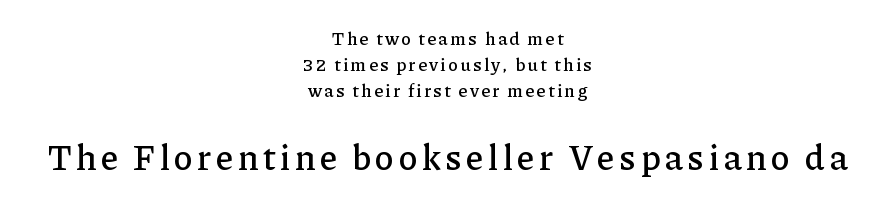
The image shows 35 px serif type, upright; set centered, normal line spacing (1.44x), not underlined; the second (bottom) block is 1.94x larger; low stroke contrast and a medium x-height.
